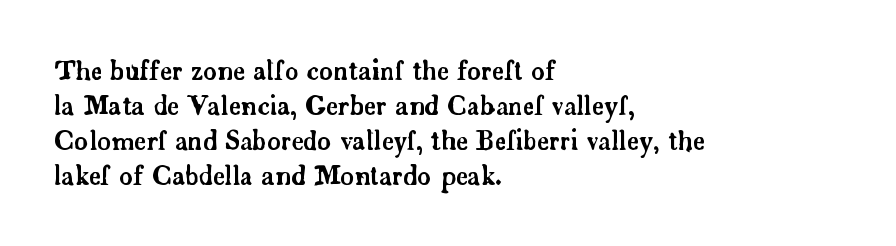
Upright lettering throughout. A classic flush-left, rag-right setting is used for this passage. Underlining? Definitely not there. The passage shown stacks its lines at a standard gap. The letterforms sit shoulder to shoulder at normal distance.
